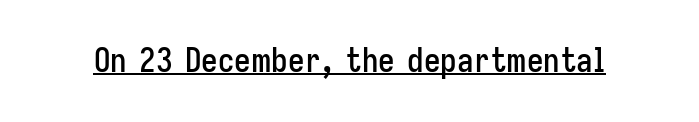
Ordinary non-slanted type is in use. To sum up the face: it is a sans, with no serifs. These characters rest on top of a visible drawn line. Spacing verdict: proportional, widths tailored to each character. Glyph-to-glyph distance matches everyday printed text.
